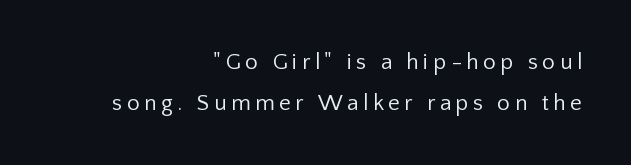
Unmarked baselines from the first word to the last. This reads as an unemphasized weight, regular at the heaviest. One-word summary of the alignment: right. Vertical strokes here are truly vertical.
